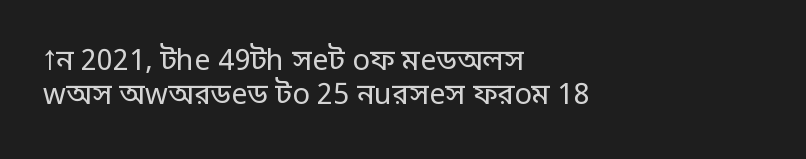
Visually the block forms a straight wall on the left and a jagged coastline on the right. Weight: in the light-to-regular range. The foot of each line stays bare and open. Does the lettering tilt? It doesn't — this is upright. The letterforms sit shoulder to shoulder at normal distance.
